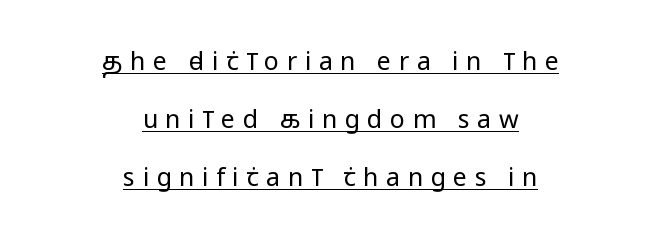
{"italic": "no", "bold": "no", "underline": "yes", "align": "center", "line_spacing": "loose", "line_spacing_ratio": 2.33, "letter_spacing": "wide", "letter_spacing_em": 0.3, "glyph_px": 25}
